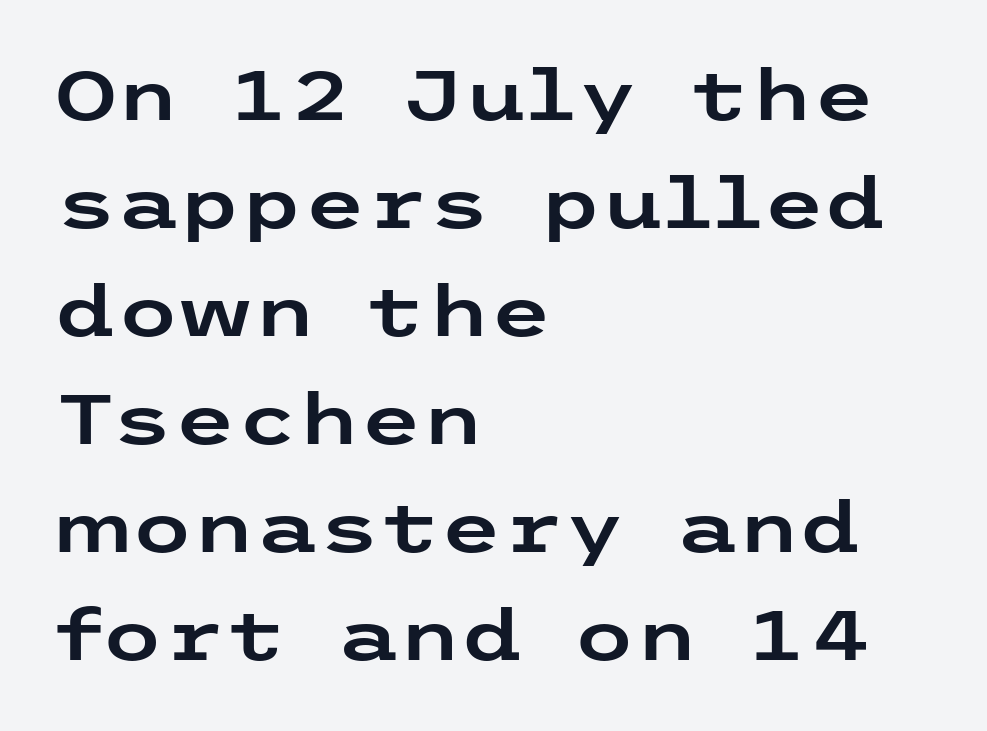
The image shows 71 px wide sans-serif type, upright; set left-aligned, normal line spacing (1.52x), normal letter spacing, not underlined; low stroke contrast and a medium x-height.
